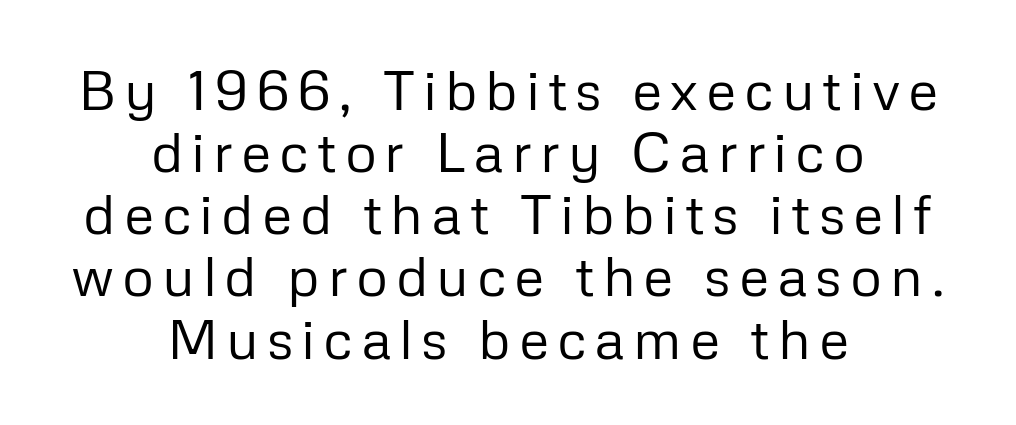
Q: Is the text bold? A: No.
Q: Is the text italic (slanted)? A: No, it is upright.
Q: Is the typeface a serif or a sans-serif typeface? A: Sans-serif.
Q: Is the text underlined? A: No.
Q: How is the paragraph aligned? A: Centered.
Q: Is the spacing between lines tight, normal or loose? A: Tight.
Q: Width (condensed, normal, or wide)? A: Normal.
Q: Stroke contrast? A: Low.
Q: x-height? A: Medium.
Q: Monospaced? A: No.
